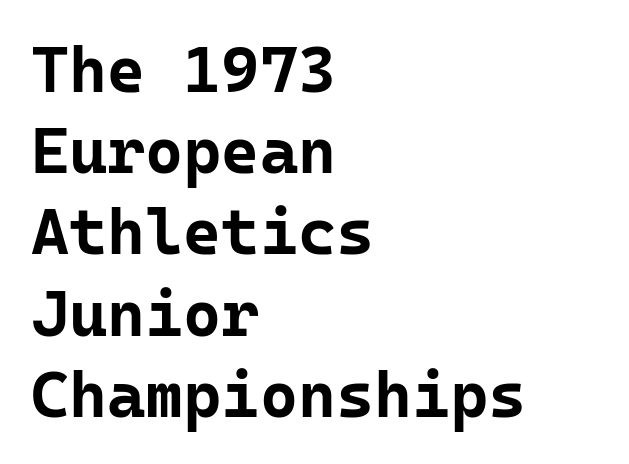
The text was rendered using a sans face with plain stroke endings. Note the uniform advance width — an 'i' takes as much space as an 'm'. The lettering holds an erect, upright posture throughout. Nobody drew a line under any word here. Thick stems and heavy bowls — unmistakably bold. What stands out about the letter spacing? Nothing — it is the standard amount.
